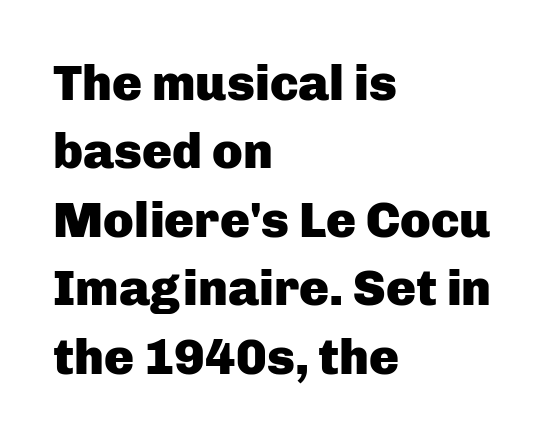
The compositor pushed each line to the left boundary. Spacing verdict: proportional, widths tailored to each character. There is no visible air inserted between adjacent glyphs. Ordinary non-slanted type is in use. What kind of face is this? One without serifs — a sans. The typesetting leans heavy: a genuine bold.
